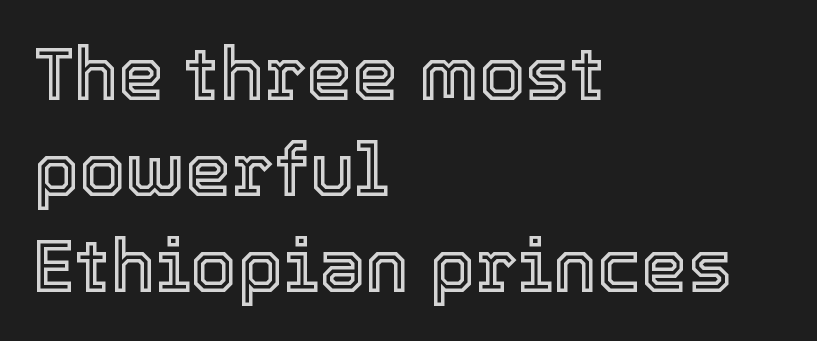
{"italic": "no", "width": "normal", "x_height": "medium", "monospaced": "no", "underline": "no", "align": "left", "line_spacing": "normal", "line_spacing_ratio": 1.3, "letter_spacing": "normal", "letter_spacing_em": 0.0, "glyph_px": 74}
